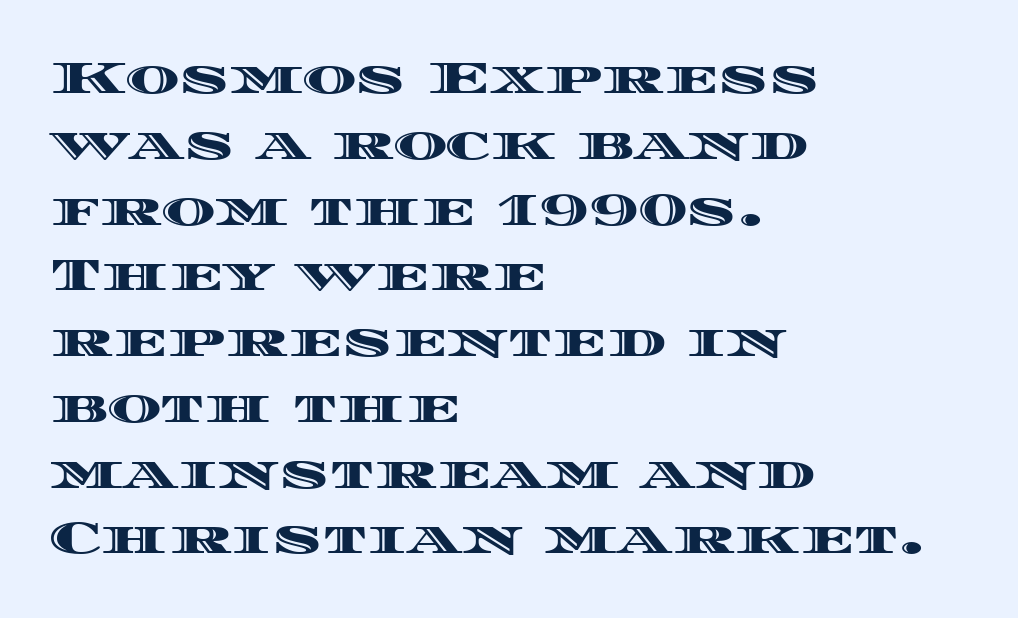
The image shows 46 px wide type, upright; set left-aligned, normal line spacing (1.43x), normal letter spacing, not underlined; a large x-height.
